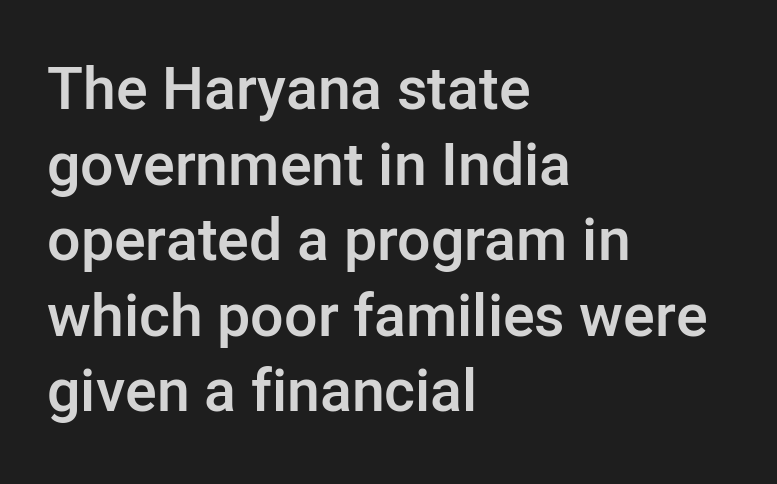
Q: Is the text bold? A: Semi-bold.
Q: Is the text italic (slanted)? A: No, it is upright.
Q: Is the typeface a serif or a sans-serif typeface? A: Sans-serif.
Q: Is the text underlined? A: No.
Q: How is the paragraph aligned? A: Left-aligned.
Q: Is the spacing between letters normal or unusually wide? A: Normal.
Q: Is the spacing between lines tight, normal or loose? A: Normal.
Q: Width (condensed, normal, or wide)? A: Normal.
Q: Stroke contrast? A: Low.
Q: x-height? A: Medium.
Q: Monospaced? A: No.
